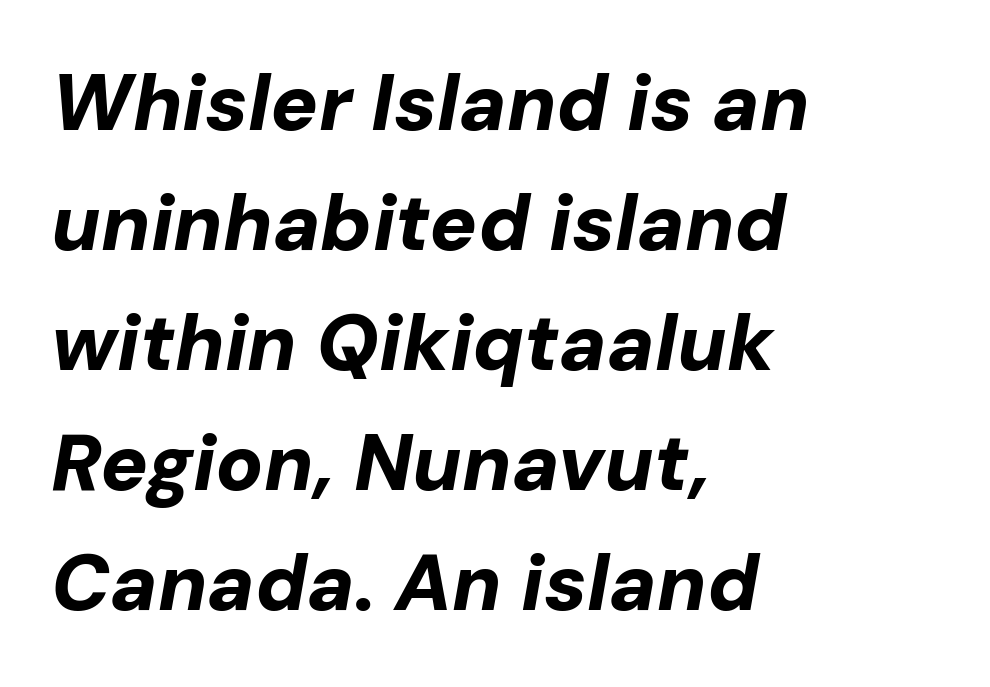
{"italic": "yes", "lean": "right", "slant_degrees": 10, "bold": "yes", "weight": "bold", "width": "normal", "stroke_contrast": "low", "x_height": "medium", "monospaced": "no", "underline": "no", "align": "left", "line_spacing": "normal", "line_spacing_ratio": 1.52, "letter_spacing": "normal", "letter_spacing_em": 0.0, "glyph_px": 79}
